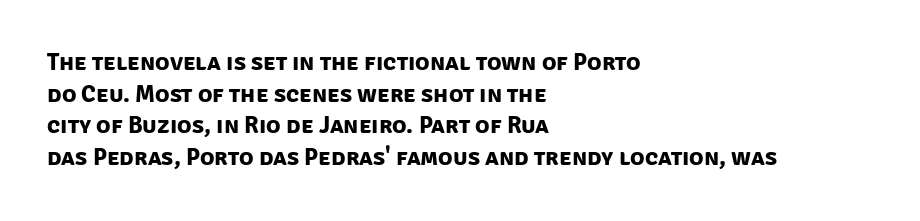
Underlining? Definitely not there. Evenly set lines give the paragraph a standard silhouette. Each line starts at the same left margin while the right side varies. The letters are bold, with thick, heavy strokes. Short note: letters normally spaced.
